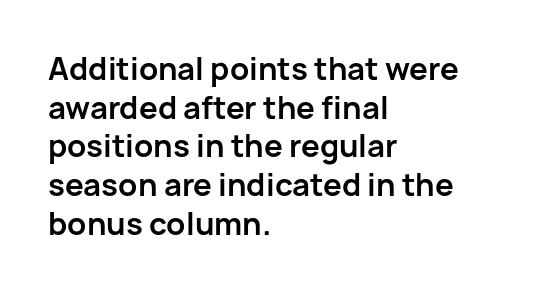
Q: Is the text bold? A: Yes.
Q: Is the text italic (slanted)? A: No, it is upright.
Q: Is the typeface a serif or a sans-serif typeface? A: Sans-serif.
Q: Is the text underlined? A: No.
Q: How is the paragraph aligned? A: Left-aligned.
Q: Is the spacing between letters normal or unusually wide? A: Normal.
Q: Is the spacing between lines tight, normal or loose? A: Normal.
Q: Width (condensed, normal, or wide)? A: Normal.
Q: Stroke contrast? A: Low.
Q: x-height? A: Medium.
Q: Monospaced? A: No.
